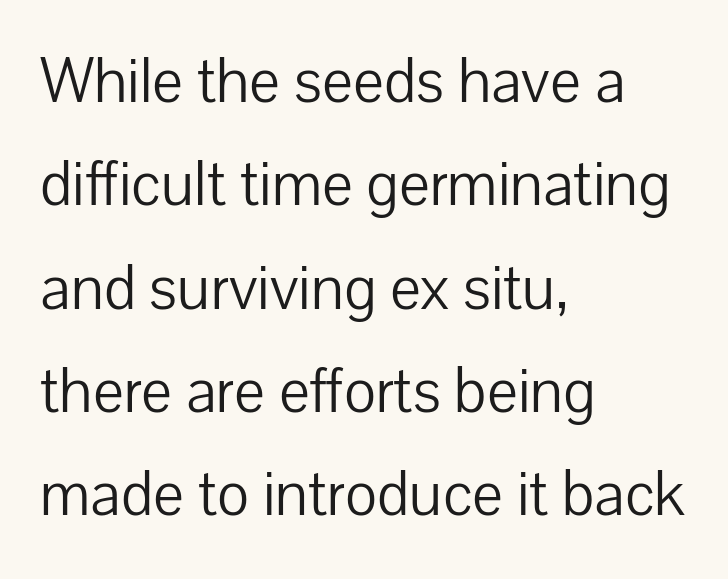
The image shows 65 px light sans-serif type, upright; set left-aligned, normal line spacing (1.59x), normal letter spacing, not underlined; low stroke contrast and a medium x-height.
